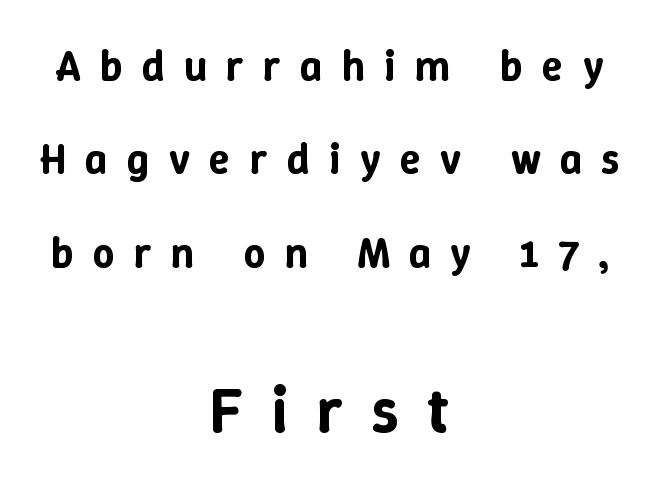
Line spacing here is loose. Proportional: the letters do not fall into vertical columns. The glyphs are unaccompanied by any horizontal stroke below them. Visually, the bottom section dominates because its glyphs are scaled up. Does extra space separate the letters? Yes, quite a lot of it. Alignment: centered.
